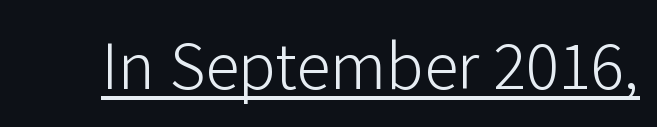
{"serif": "no", "italic": "no", "bold": "no", "weight": "light", "width": "normal", "stroke_contrast": "low", "x_height": "medium", "monospaced": "no", "underline": "yes", "letter_spacing": "normal", "letter_spacing_em": 0.0, "glyph_px": 69}
